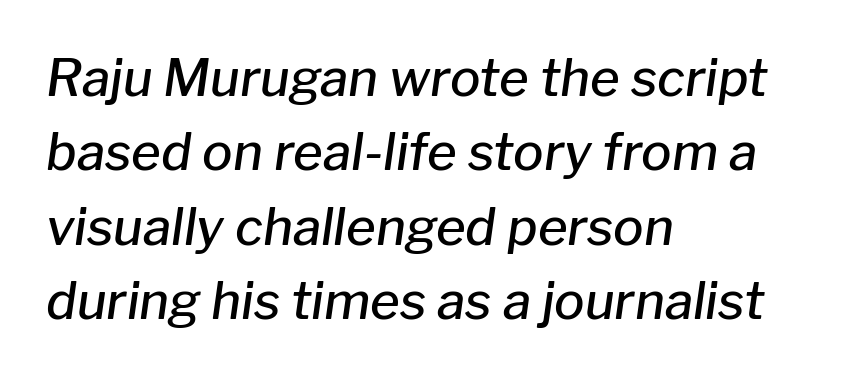
The line texture is even and compact thanks to regular tracking. Compared with ordinary roman type, these characters are visibly tilted. The rendering uses natural spacing where letterforms have individual widths. Notice the strokes are somewhat thickened but not fully heavy: this is a semibold. Each line starts at the same left margin while the right side varies.
